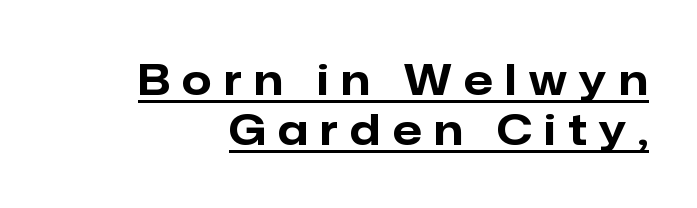
{"serif": "no", "italic": "no", "bold": "yes", "weight": "bold", "width": "normal", "stroke_contrast": "low", "x_height": "medium", "monospaced": "no", "underline": "yes", "line_spacing_ratio": 1.19, "letter_spacing": "wide", "letter_spacing_em": 0.3, "glyph_px": 42}
